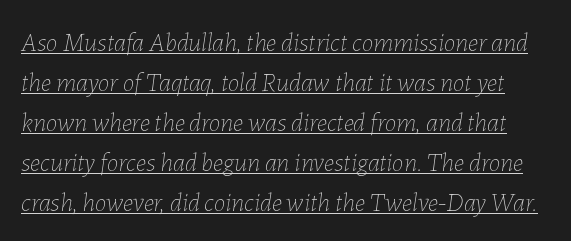
Q: Is the text bold? A: No.
Q: Is the text italic (slanted)? A: Yes, it leans right by about 7 degrees.
Q: Is the text underlined? A: Yes.
Q: Is the spacing between letters normal or unusually wide? A: Normal.
Q: Is the spacing between lines tight, normal or loose? A: Normal.
